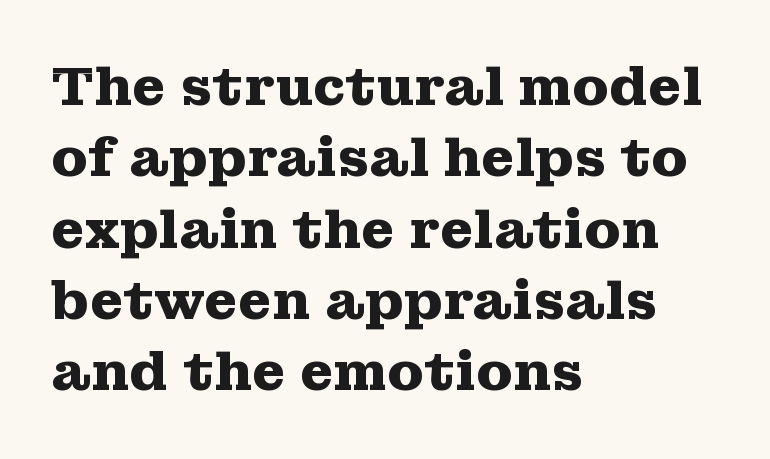
The image shows 54 px heavy, wide serif type, upright; set left-aligned, normal line spacing (1.32x), normal letter spacing, not underlined; medium stroke contrast and a medium x-height.
